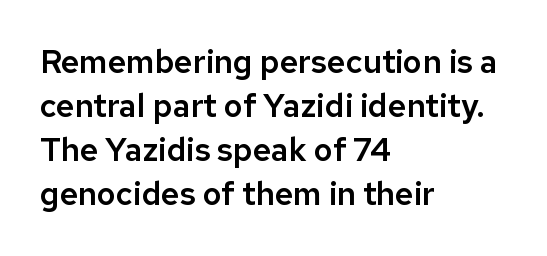
The image shows 32 px sans-serif type, upright; set left-aligned, normal line spacing (1.38x), normal letter spacing, not underlined; low stroke contrast and a medium x-height.
